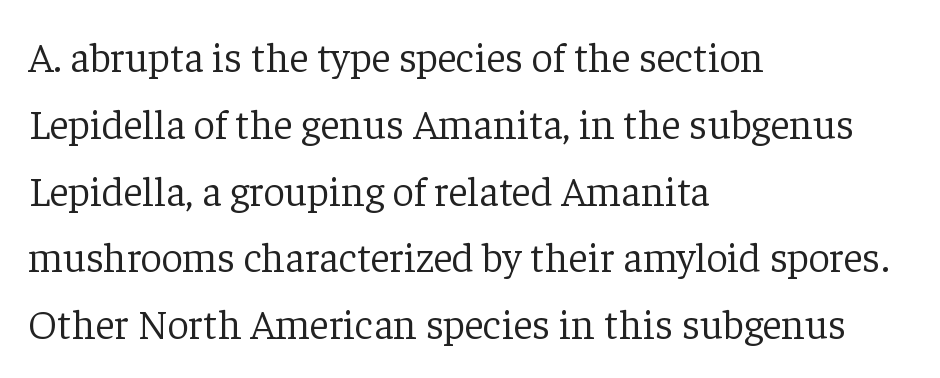
Q: Is the text bold? A: No.
Q: Is the text italic (slanted)? A: No, it is upright.
Q: Is the typeface a serif or a sans-serif typeface? A: Serif.
Q: Is the text underlined? A: No.
Q: How is the paragraph aligned? A: Left-aligned.
Q: Is the spacing between letters normal or unusually wide? A: Normal.
Q: Is the spacing between lines tight, normal or loose? A: Normal.
Q: Width (condensed, normal, or wide)? A: Normal.
Q: Stroke contrast? A: Low.
Q: x-height? A: Medium.
Q: Monospaced? A: No.
